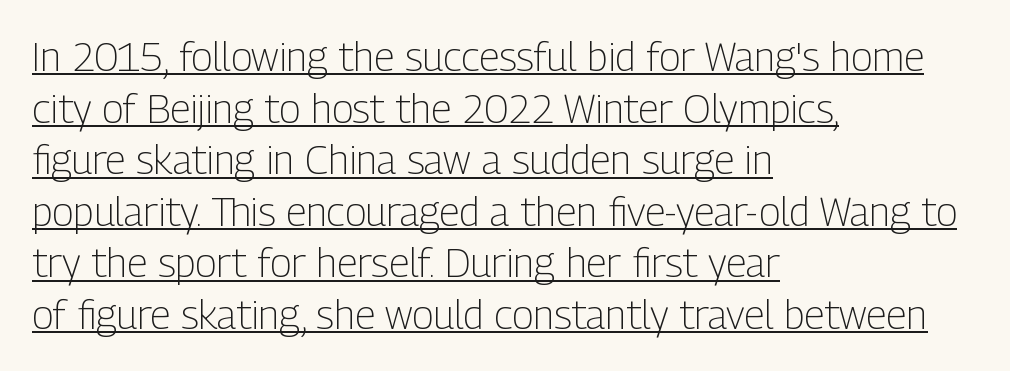
Interline gaps are of average width in this sample. Letter spacing: default. Italic? Not at all — the glyphs are vertical. The letters advance in unequal steps, a hallmark of proportional type. Has an underline been added? It has.
